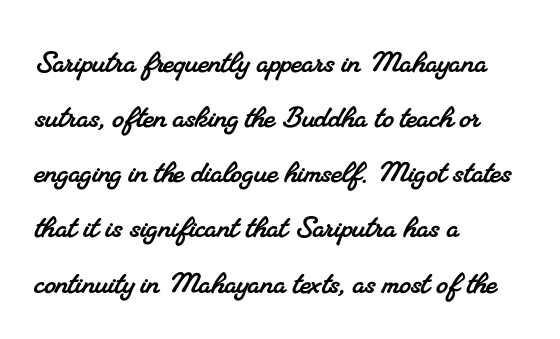
The image shows 37 px serif type; set left-aligned, normal line spacing (1.49x), normal letter spacing, not underlined; medium stroke contrast and a small x-height.
